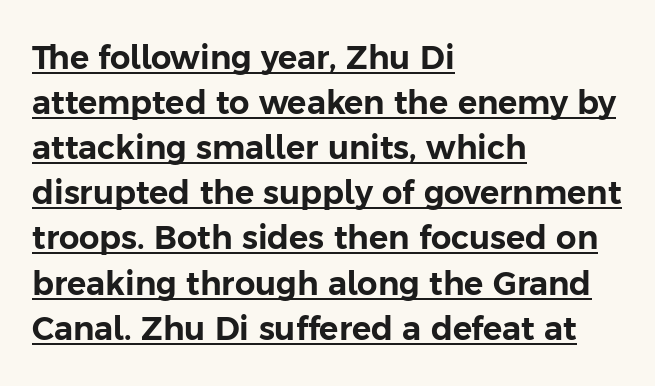
Q: Is the text italic (slanted)? A: No, it is upright.
Q: Is the typeface a serif or a sans-serif typeface? A: Sans-serif.
Q: Is the text underlined? A: Yes.
Q: How is the paragraph aligned? A: Left-aligned.
Q: Is the spacing between letters normal or unusually wide? A: Normal.
Q: Is the spacing between lines tight, normal or loose? A: Normal.
Q: Width (condensed, normal, or wide)? A: Normal.
Q: Stroke contrast? A: Low.
Q: x-height? A: Medium.
Q: Monospaced? A: No.
